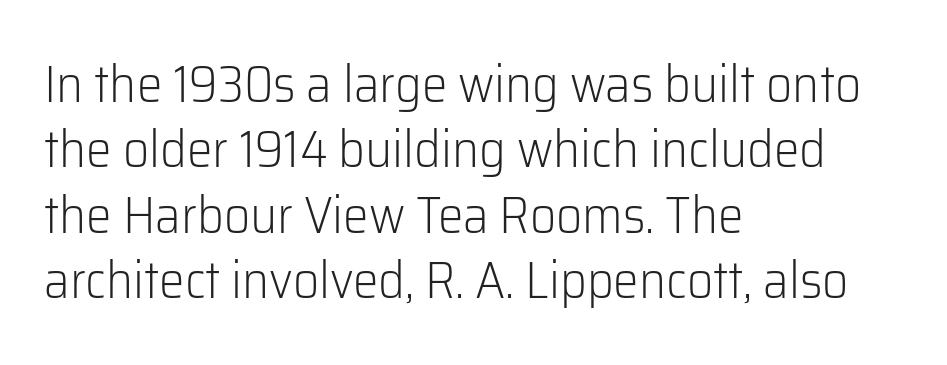
You could not count columns in this text — the font is proportionally spaced. A bare baseline throughout the passage. Think standard paragraph weight, or any step lighter than that. Tracking here is standard; glyphs follow each other at the usual distance. Rows of type keep a routine distance in the vertical direction.
